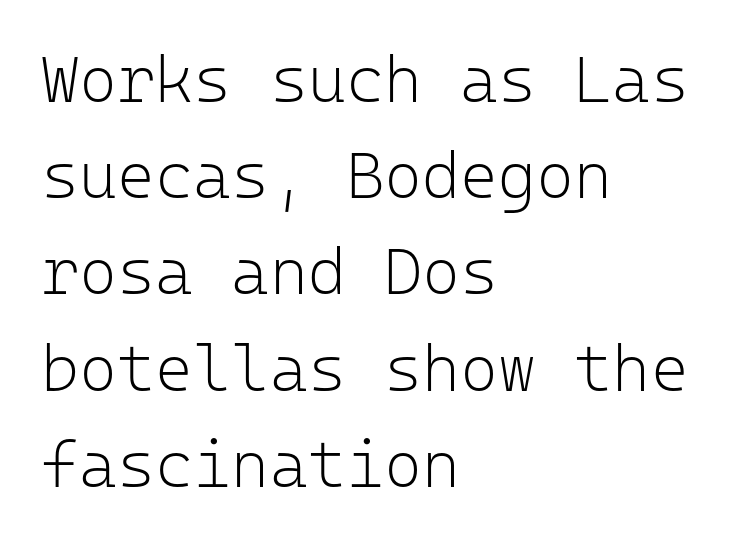
Q: Is the text bold? A: No.
Q: Is the text italic (slanted)? A: No, it is upright.
Q: Is the typeface a serif or a sans-serif typeface? A: Sans-serif.
Q: Is the text underlined? A: No.
Q: How is the paragraph aligned? A: Left-aligned.
Q: Is the spacing between letters normal or unusually wide? A: Normal.
Q: Is the spacing between lines tight, normal or loose? A: Normal.
Q: Width (condensed, normal, or wide)? A: Normal.
Q: Stroke contrast? A: Low.
Q: x-height? A: Medium.
Q: Monospaced? A: Yes.
